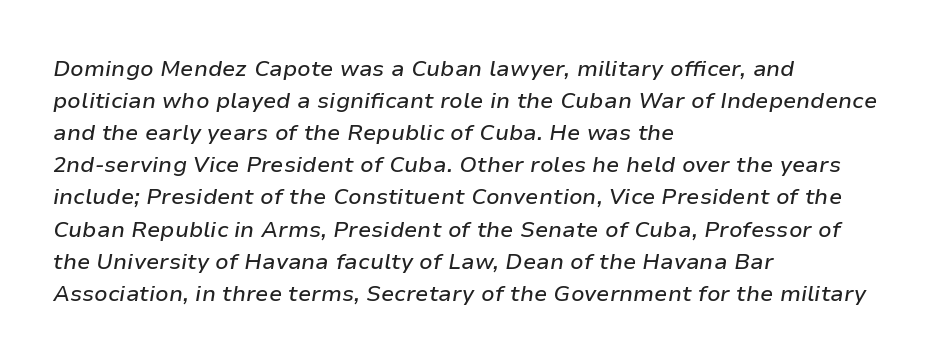
{"italic": "yes", "lean": "right", "slant_degrees": 9, "underline": "no", "align": "left", "line_spacing": "normal", "line_spacing_ratio": 1.46, "letter_spacing": "normal", "letter_spacing_em": 0.0, "glyph_px": 22}
